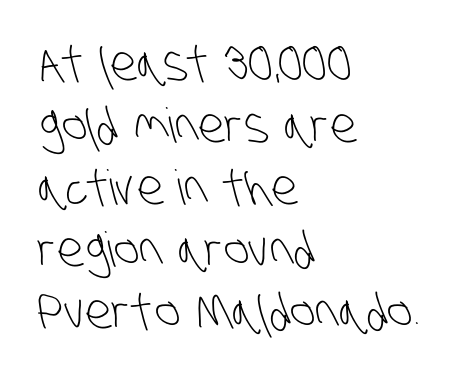
Q: Is the text bold? A: No.
Q: Is the typeface a serif or a sans-serif typeface? A: Sans-serif.
Q: Is the text underlined? A: No.
Q: How is the paragraph aligned? A: Left-aligned.
Q: Is the spacing between letters normal or unusually wide? A: Normal.
Q: Is the spacing between lines tight, normal or loose? A: Normal.
Q: Width (condensed, normal, or wide)? A: Condensed.
Q: Stroke contrast? A: Low.
Q: x-height? A: Large.
Q: Monospaced? A: No.
